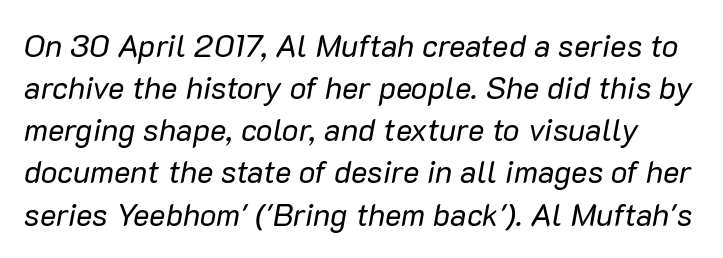
{"italic": "yes", "lean": "right", "slant_degrees": 10, "bold": "no", "weight": "regular", "width": "normal", "stroke_contrast": "low", "x_height": "medium", "monospaced": "no", "underline": "no", "line_spacing": "normal", "line_spacing_ratio": 1.36, "letter_spacing": "normal", "letter_spacing_em": 0.0, "glyph_px": 31}
